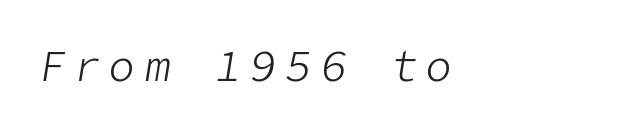
The image shows 44 px light type, italic (leaning right); set unusually wide letter spacing (+0.2 em), not underlined; low stroke contrast and a medium x-height.
